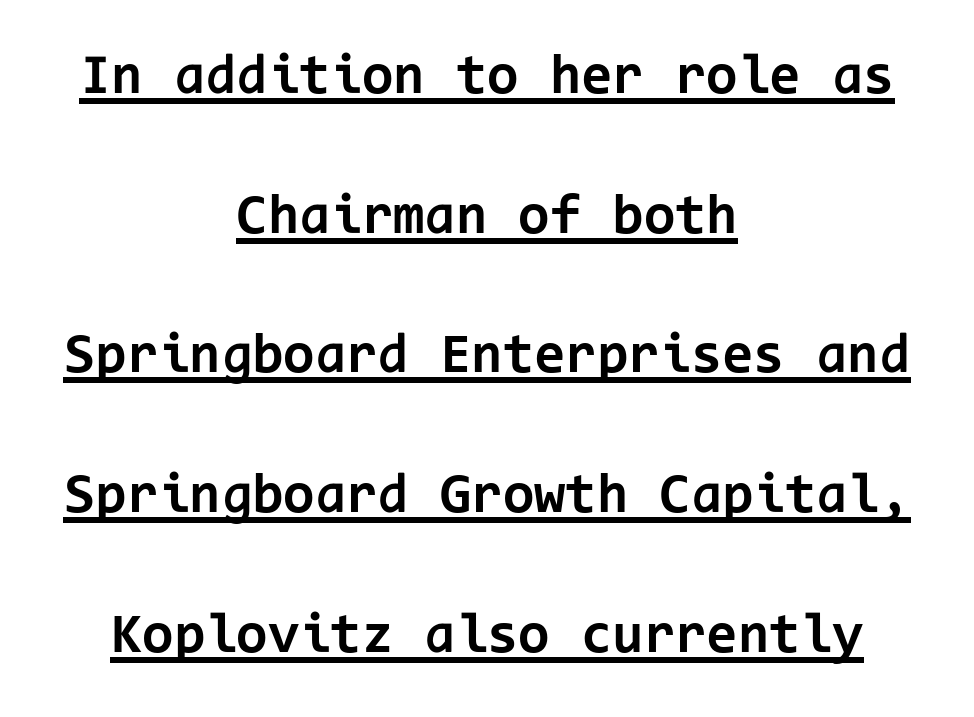
Q: Is the text bold? A: Yes.
Q: Is the text italic (slanted)? A: No, it is upright.
Q: Is the typeface a serif or a sans-serif typeface? A: Sans-serif.
Q: Is the text underlined? A: Yes.
Q: How is the paragraph aligned? A: Centered.
Q: Is the spacing between letters normal or unusually wide? A: Normal.
Q: Is the spacing between lines tight, normal or loose? A: Loose.
Q: Width (condensed, normal, or wide)? A: Normal.
Q: Stroke contrast? A: Low.
Q: x-height? A: Medium.
Q: Monospaced? A: Yes.
